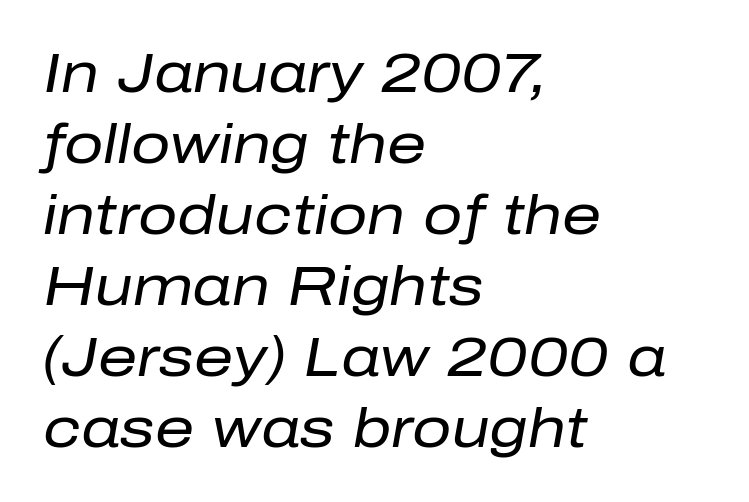
Q: Is the text bold? A: No.
Q: Is the text italic (slanted)? A: Yes, it leans right by about 10 degrees.
Q: Is the text underlined? A: No.
Q: How is the paragraph aligned? A: Left-aligned.
Q: Is the spacing between letters normal or unusually wide? A: Normal.
Q: Is the spacing between lines tight, normal or loose? A: Normal.
Q: Width (condensed, normal, or wide)? A: Normal.
Q: Stroke contrast? A: Low.
Q: x-height? A: Medium.
Q: Monospaced? A: No.
